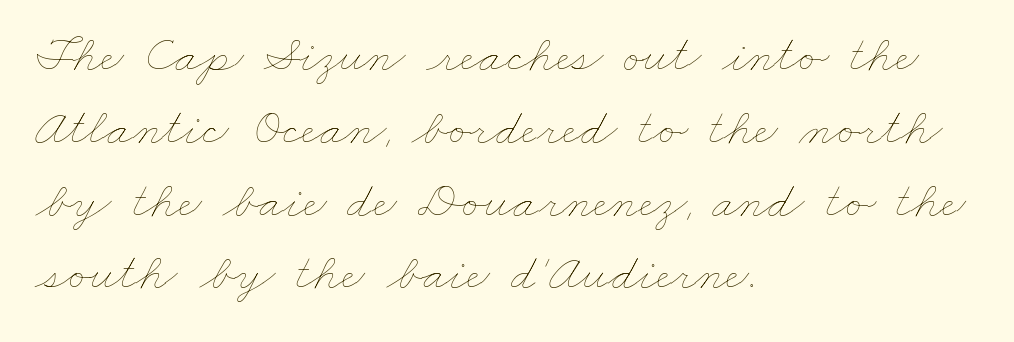
{"bold": "no", "weight": "thin", "width": "wide", "stroke_contrast": "low", "x_height": "small", "monospaced": "no", "underline": "no", "align": "left", "line_spacing": "normal", "line_spacing_ratio": 1.4, "letter_spacing": "normal", "letter_spacing_em": 0.0, "glyph_px": 52}
